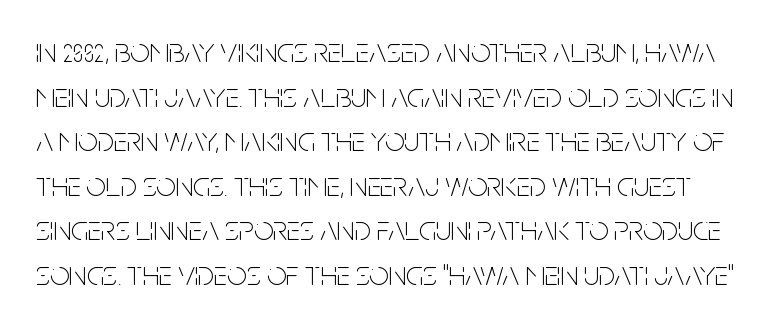
The image shows 34 px thin, condensed sans-serif type, upright; set normal line spacing (1.31x), normal letter spacing, not underlined; low stroke contrast and a large x-height.
